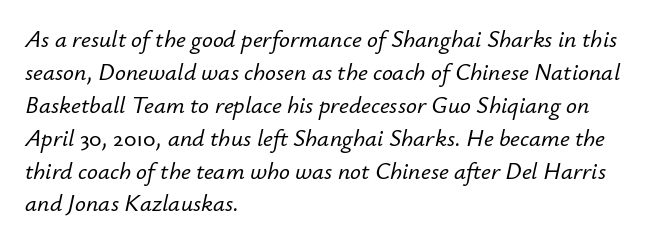
Q: Is the text italic (slanted)? A: Yes, it leans right by about 12 degrees.
Q: Is the text underlined? A: No.
Q: How is the paragraph aligned? A: Left-aligned.
Q: Is the spacing between letters normal or unusually wide? A: Normal.
Q: Is the spacing between lines tight, normal or loose? A: Normal.
